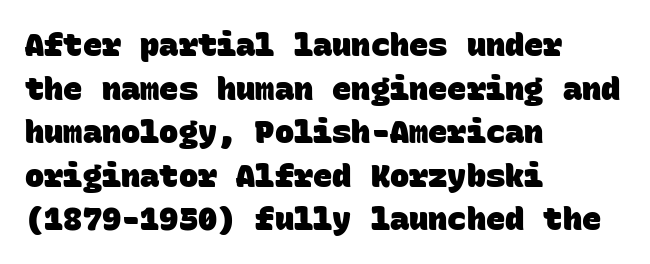
Q: Is the text bold? A: Yes.
Q: Is the typeface a serif or a sans-serif typeface? A: Sans-serif.
Q: Is the text underlined? A: No.
Q: How is the paragraph aligned? A: Left-aligned.
Q: Is the spacing between letters normal or unusually wide? A: Normal.
Q: Is the spacing between lines tight, normal or loose? A: Normal.
Q: Width (condensed, normal, or wide)? A: Normal.
Q: Stroke contrast? A: Low.
Q: x-height? A: Large.
Q: Monospaced? A: Yes.
